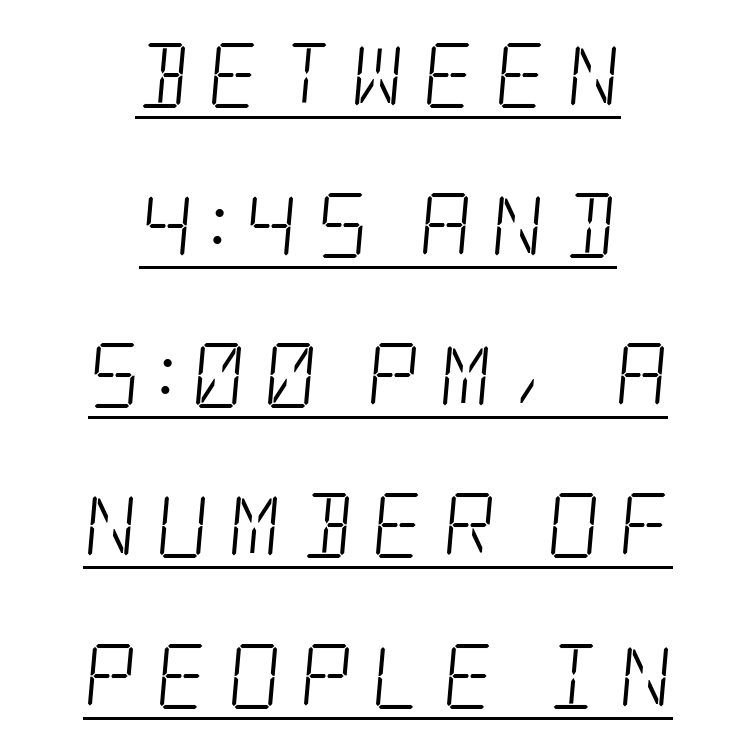
Q: Is the text bold? A: No.
Q: Is the typeface a serif or a sans-serif typeface? A: Serif.
Q: Is the text underlined? A: Yes.
Q: How is the paragraph aligned? A: Centered.
Q: Is the spacing between letters normal or unusually wide? A: Unusually wide.
Q: Is the spacing between lines tight, normal or loose? A: Loose.
Q: Width (condensed, normal, or wide)? A: Condensed.
Q: Stroke contrast? A: Low.
Q: x-height? A: Large.
